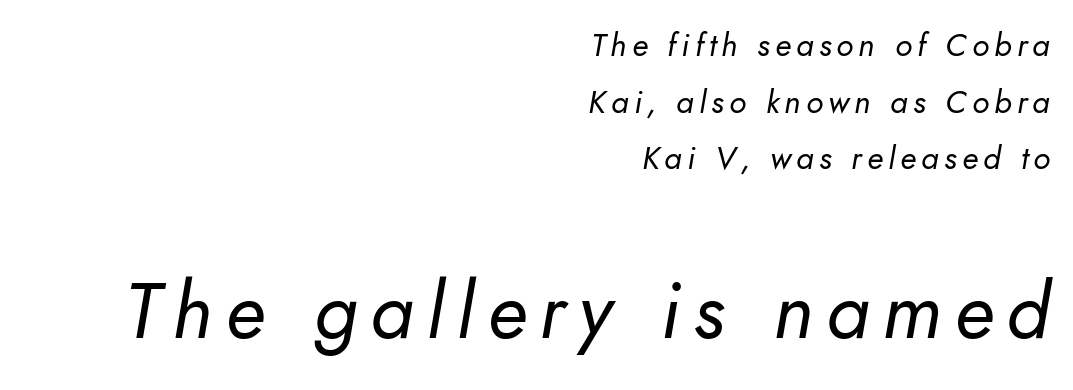
Q: Is the text bold? A: No.
Q: Is the text italic (slanted)? A: Yes, it leans right by about 10 degrees.
Q: Is the text underlined? A: No.
Q: How is the paragraph aligned? A: Right-aligned.
Q: Which block of text is set in a larger size, the first (top) or the second (bottom)? A: The second (bottom) one.
Q: Width (condensed, normal, or wide)? A: Normal.
Q: Stroke contrast? A: Low.
Q: x-height? A: Small.
Q: Monospaced? A: No.
